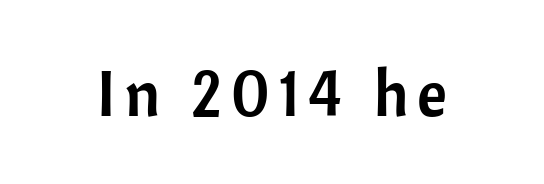
The image shows 64 px sans-serif type, upright; set not underlined; low stroke contrast and a medium x-height.
